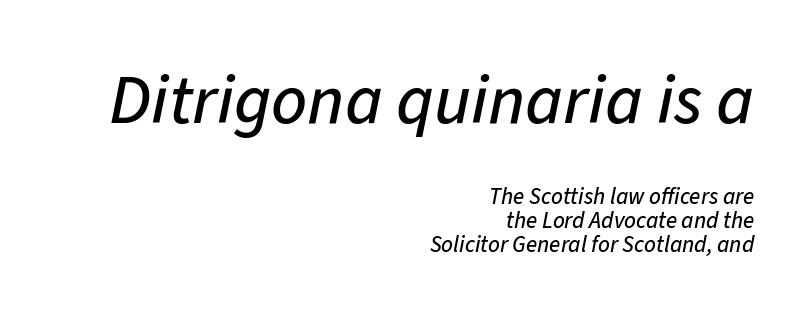
The image shows 70 px text type, italic (leaning right); set right-aligned, tight line spacing (1.04x), normal letter spacing, not underlined; the first (top) block is 3.04x larger; low stroke contrast and a medium x-height.
